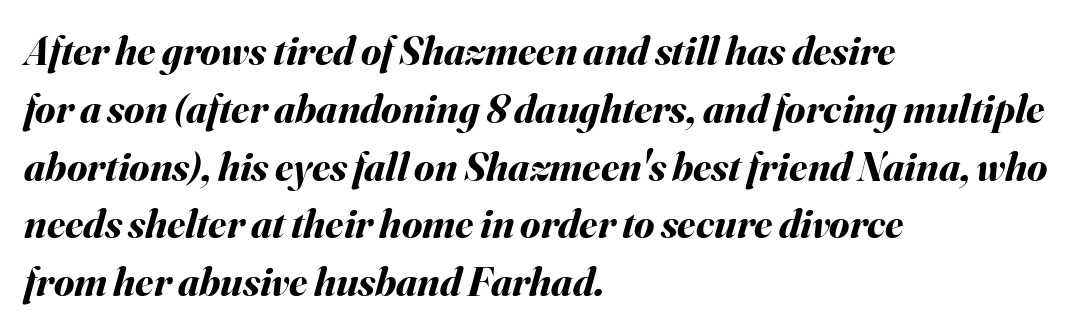
{"italic": "yes", "lean": "right", "slant_degrees": 16, "bold": "yes", "weight": "bold", "width": "normal", "stroke_contrast": "medium", "x_height": "small", "monospaced": "no", "underline": "no", "align": "left", "line_spacing": "normal", "line_spacing_ratio": 1.41, "letter_spacing": "normal", "letter_spacing_em": 0.0, "glyph_px": 41}
